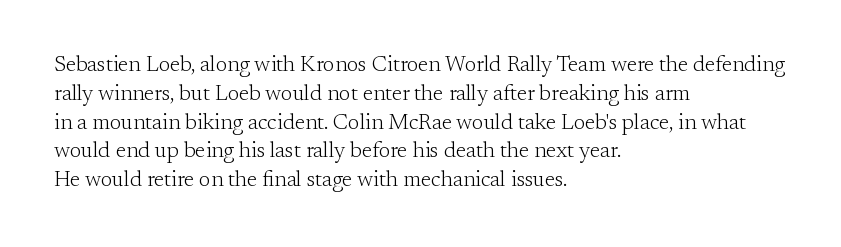
The image shows 22 px text type, upright; set left-aligned, normal line spacing (1.31x), normal letter spacing, not underlined.
